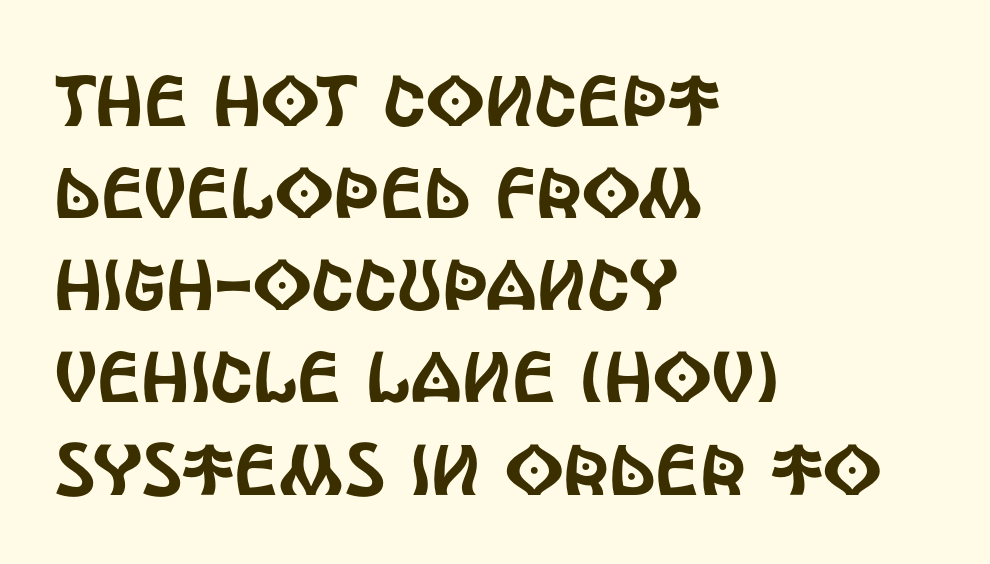
Ascenders rise straight up at ninety degrees. Letters rest on an invisible, unmarked baseline. What kind of face is this? One without serifs — a sans. The rendering keeps characters at their native spacing. Horizontal bands of white between lines are of average thickness.
